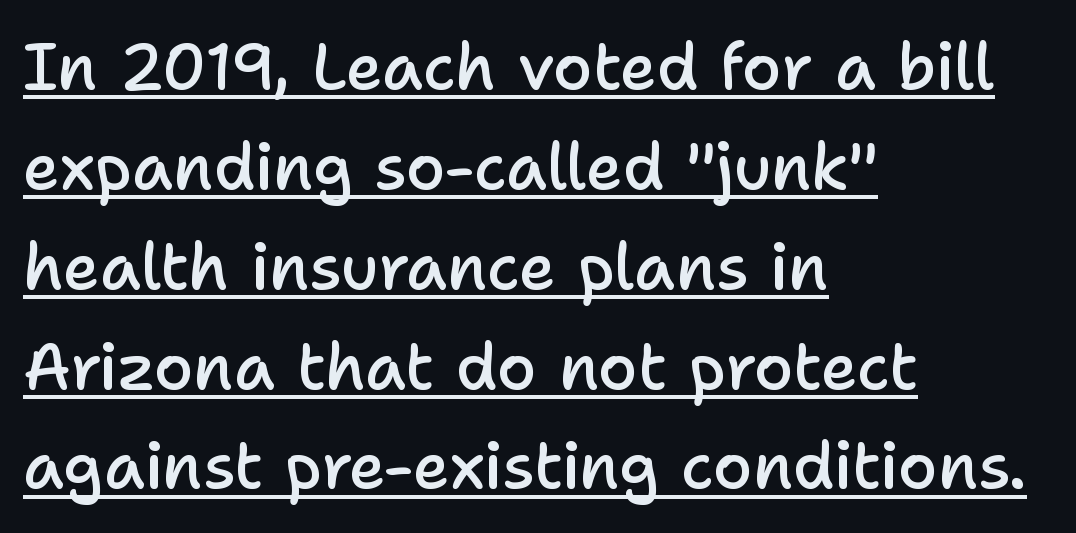
The image shows 64 px semibold sans-serif type, upright; set left-aligned, normal line spacing (1.56x), normal letter spacing, underlined; low stroke contrast and a medium x-height.
